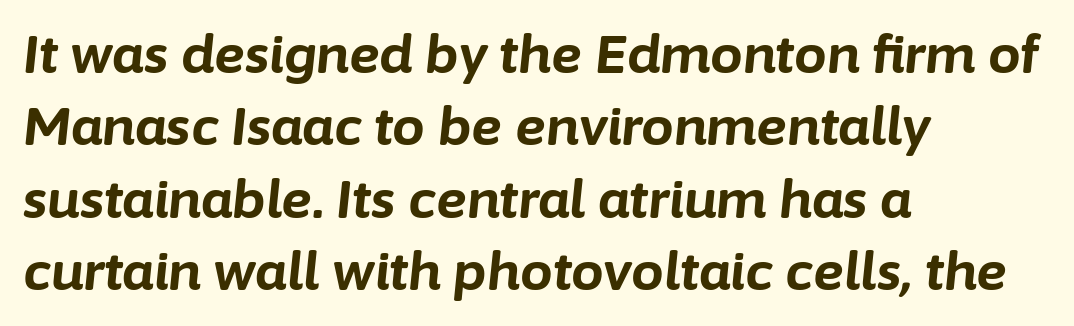
The image shows 52 px bold type, italic (leaning right); set left-aligned, normal line spacing (1.39x), normal letter spacing, not underlined; low stroke contrast and a medium x-height.
